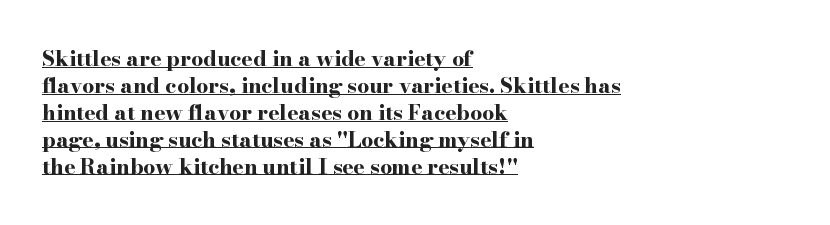
{"italic": "no", "bold": "yes", "underline": "yes", "align": "left", "line_spacing": "normal", "line_spacing_ratio": 1.28, "letter_spacing": "normal", "letter_spacing_em": 0.0, "glyph_px": 21}
